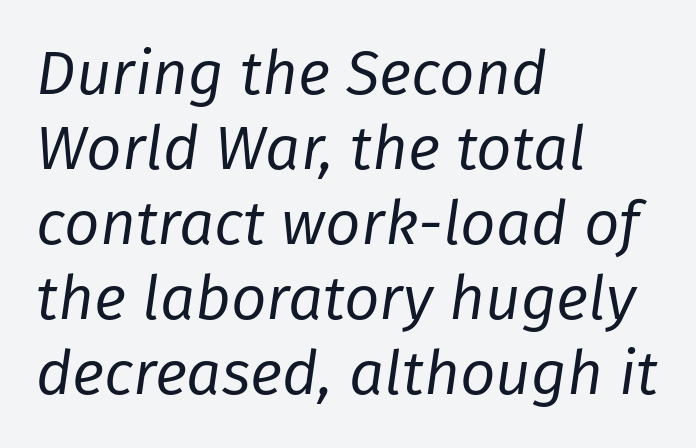
Q: Is the text bold? A: No.
Q: Is the text italic (slanted)? A: Yes, it leans right by about 8 degrees.
Q: Is the text underlined? A: No.
Q: How is the paragraph aligned? A: Left-aligned.
Q: Is the spacing between letters normal or unusually wide? A: Normal.
Q: Width (condensed, normal, or wide)? A: Normal.
Q: Stroke contrast? A: Low.
Q: x-height? A: Medium.
Q: Monospaced? A: No.
